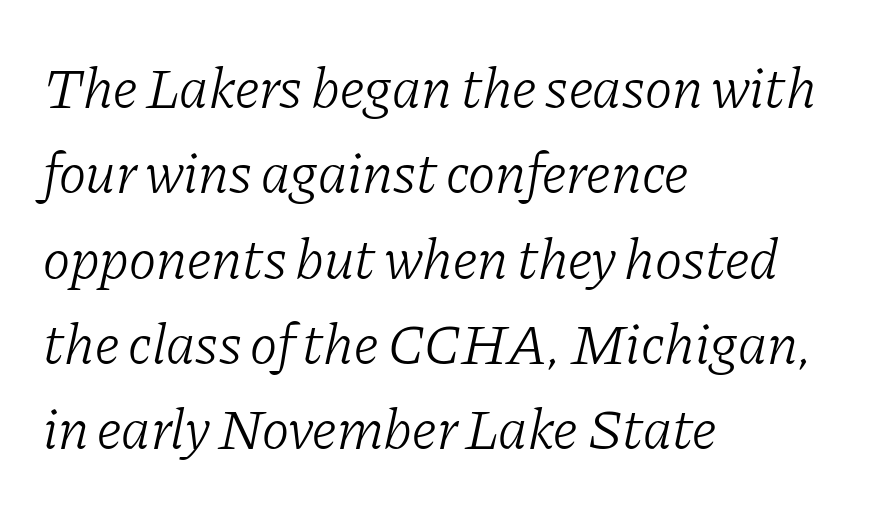
{"serif": "yes", "italic": "yes", "lean": "right", "slant_degrees": 11, "bold": "no", "weight": "light", "width": "normal", "stroke_contrast": "low", "x_height": "medium", "monospaced": "no", "underline": "no", "align": "left", "line_spacing": "normal", "line_spacing_ratio": 1.47, "letter_spacing": "normal", "letter_spacing_em": 0.0, "glyph_px": 58}
